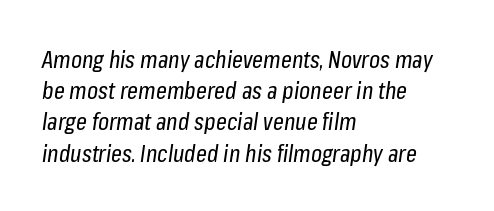
The image shows 24 px text type, italic (leaning right); set left-aligned, normal line spacing (1.3x), normal letter spacing, not underlined.
